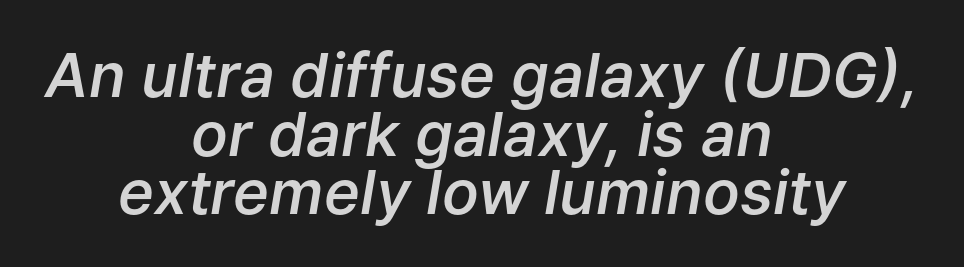
Q: Is the text bold? A: Semi-bold.
Q: Is the text italic (slanted)? A: Yes, it leans right by about 9 degrees.
Q: Is the text underlined? A: No.
Q: How is the paragraph aligned? A: Centered.
Q: Is the spacing between letters normal or unusually wide? A: Normal.
Q: Is the spacing between lines tight, normal or loose? A: Tight.
Q: Width (condensed, normal, or wide)? A: Normal.
Q: Stroke contrast? A: Low.
Q: x-height? A: Medium.
Q: Monospaced? A: No.
